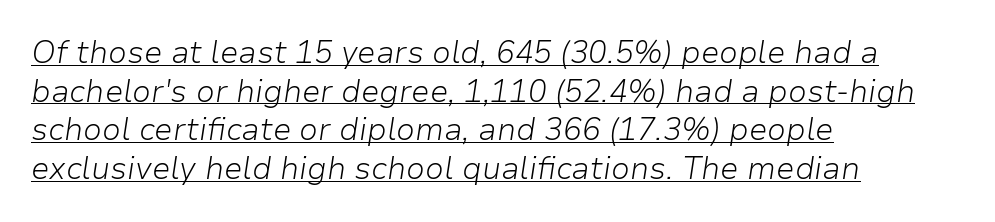
Here the designer chose a conventional face with non-uniform glyph widths. Each word holds together tightly as a unit, with standard inter-letter gaps. Each line starts at the same left margin while the right side varies. What's the leading like? Ordinary, nothing unusual.
